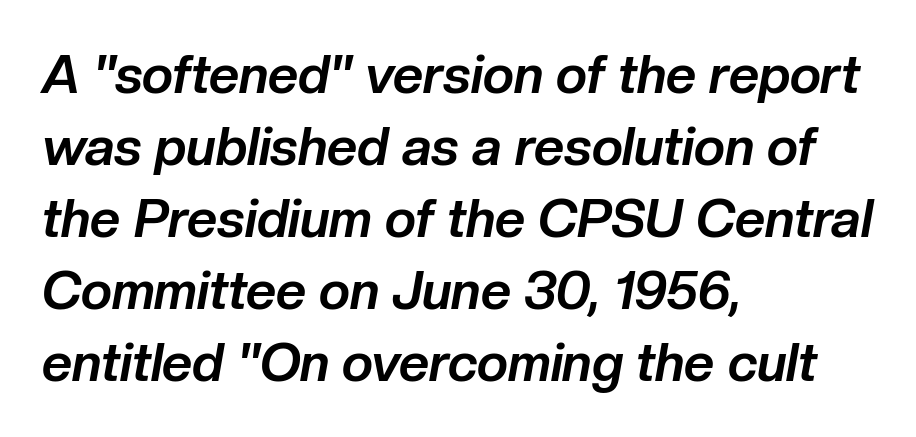
The image shows 53 px bold type, italic (leaning right); set left-aligned, normal line spacing (1.36x), normal letter spacing, not underlined; low stroke contrast and a medium x-height.
